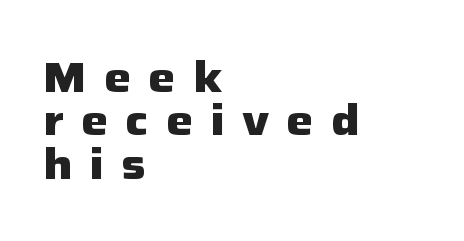
The axis of the letterforms is exactly vertical. Here the designer chose a conventional face with non-uniform glyph widths. Vertically, the passage feels compressed, each row crowding the next. The letterforms stand isolated, each surrounded by extra space.
